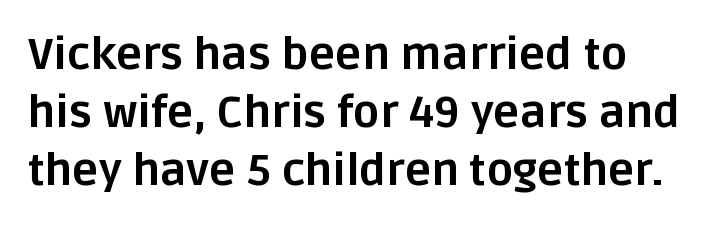
{"serif": "no", "italic": "no", "bold": "yes", "weight": "bold", "width": "normal", "stroke_contrast": "low", "x_height": "large", "monospaced": "no", "underline": "no", "align": "left", "line_spacing": "normal", "line_spacing_ratio": 1.32, "letter_spacing": "normal", "letter_spacing_em": 0.0, "glyph_px": 44}
